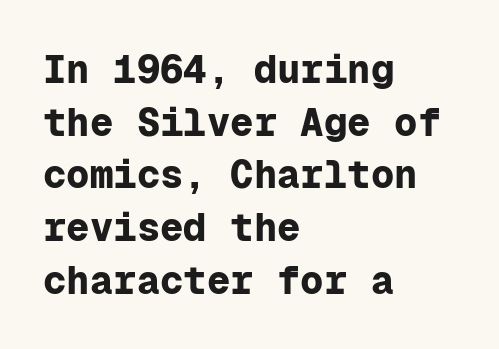
Q: Is the text bold? A: Yes.
Q: Is the text italic (slanted)? A: No, it is upright.
Q: Is the typeface a serif or a sans-serif typeface? A: Sans-serif.
Q: Is the text underlined? A: No.
Q: How is the paragraph aligned? A: Left-aligned.
Q: Is the spacing between letters normal or unusually wide? A: Normal.
Q: Is the spacing between lines tight, normal or loose? A: Normal.
Q: Width (condensed, normal, or wide)? A: Normal.
Q: Stroke contrast? A: Low.
Q: x-height? A: Medium.
Q: Monospaced? A: Yes.
